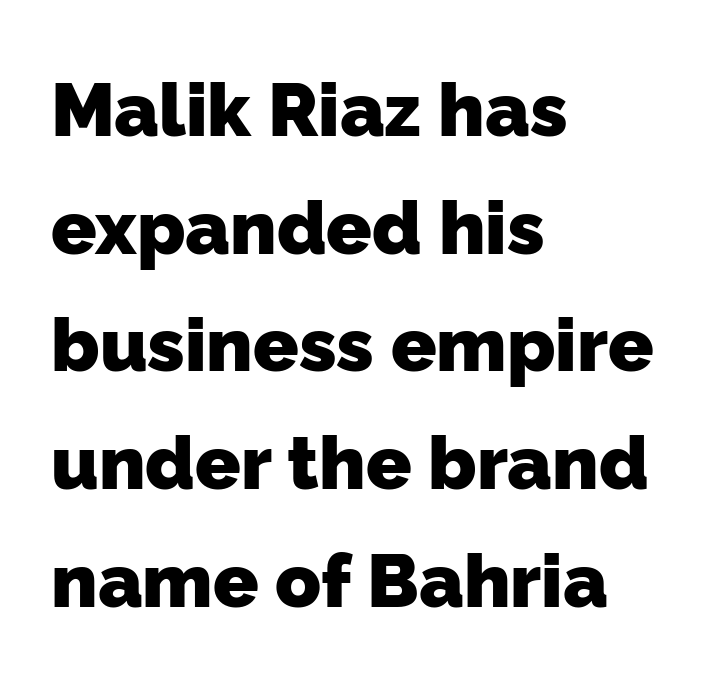
Typographic density is high because the face is bold. Has an underline been added? It has not. These lines sit exactly where default settings would place them. The rendering uses natural spacing where letterforms have individual widths. In CSS terms this would be text-align: left. Look at the tracking — it's just the regular setting, nothing added.
